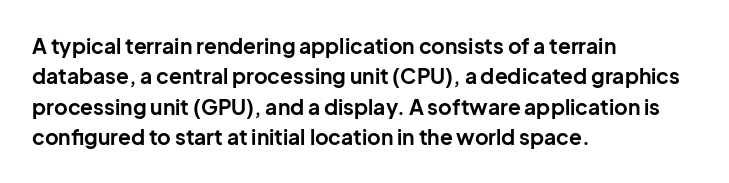
Notice how the stems are strictly vertical — no italics here. These words are printed bold, with thick strokes throughout. Leading: standard. You could call the tracking neutral — neither tight nor loose. The rendering anchors every line to the left-hand side. The words here are not underlined.
